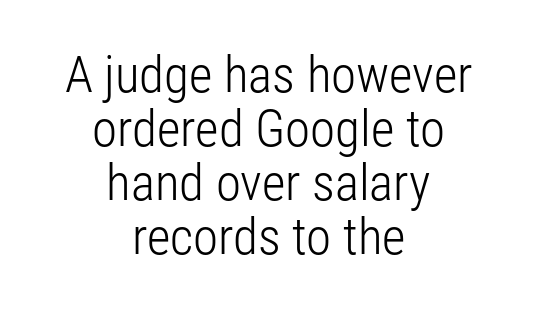
{"serif": "no", "italic": "no", "bold": "no", "weight": "light", "width": "condensed", "stroke_contrast": "low", "x_height": "medium", "monospaced": "no", "underline": "no", "align": "center", "line_spacing": "tight", "line_spacing_ratio": 1.06, "letter_spacing": "normal", "letter_spacing_em": 0.0, "glyph_px": 51}
